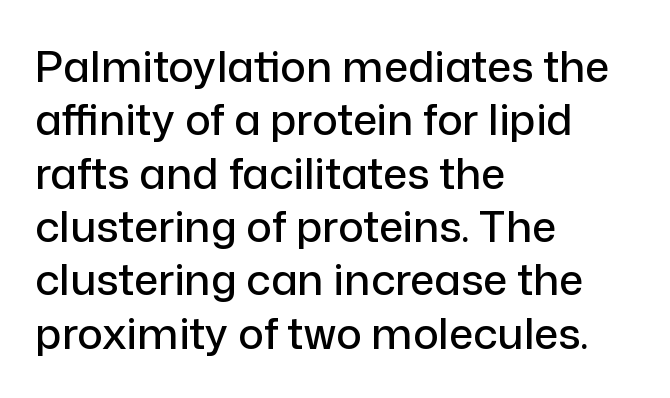
{"serif": "no", "italic": "no", "width": "normal", "stroke_contrast": "low", "x_height": "medium", "monospaced": "no", "underline": "no", "align": "left", "line_spacing_ratio": 1.24, "letter_spacing": "normal", "letter_spacing_em": 0.0, "glyph_px": 43}
